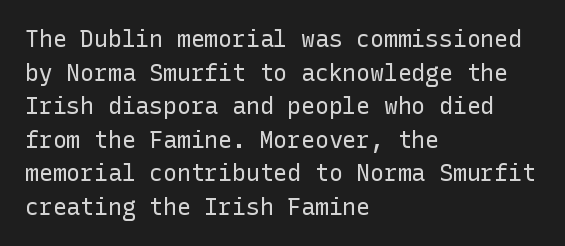
{"italic": "no", "bold": "no", "underline": "no", "align": "left", "line_spacing": "normal", "line_spacing_ratio": 1.46, "letter_spacing": "normal", "letter_spacing_em": 0.0, "glyph_px": 23}
